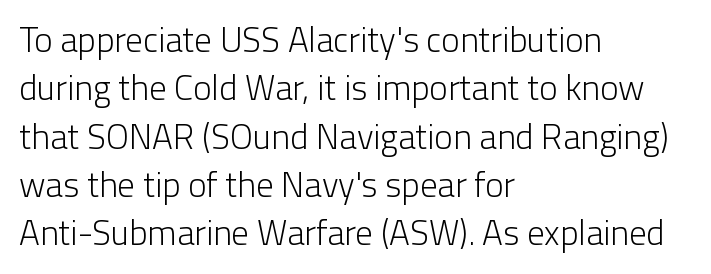
The image shows 35 px light sans-serif type, upright; set left-aligned, normal line spacing (1.38x), normal letter spacing, not underlined; low stroke contrast and a medium x-height.
